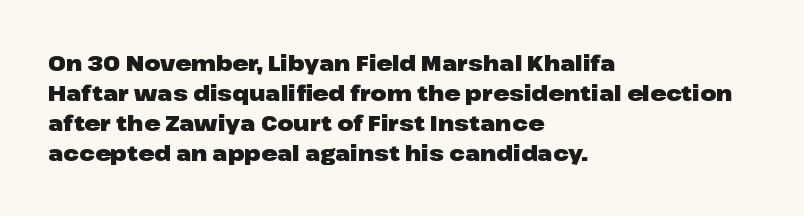
The font's upright variant was chosen for this text. These lines keep a tight, regular rhythm from letter to letter. Notice how thick the strokes are: this is what a full bold looks like. These lines sit exactly where default settings would place them.
